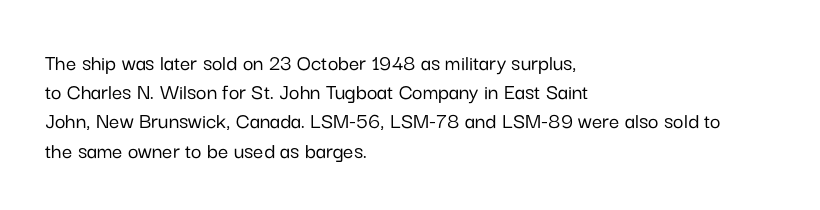
Q: Is the text italic (slanted)? A: No, it is upright.
Q: Is the text underlined? A: No.
Q: How is the paragraph aligned? A: Left-aligned.
Q: Is the spacing between letters normal or unusually wide? A: Normal.
Q: Is the spacing between lines tight, normal or loose? A: Normal.
